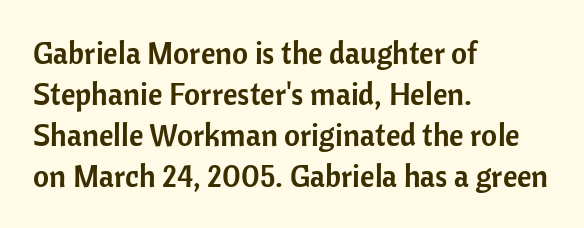
The image shows 31 px sans-serif type, upright; set left-aligned, normal line spacing (1.32x), normal letter spacing, not underlined; low stroke contrast and a medium x-height.
